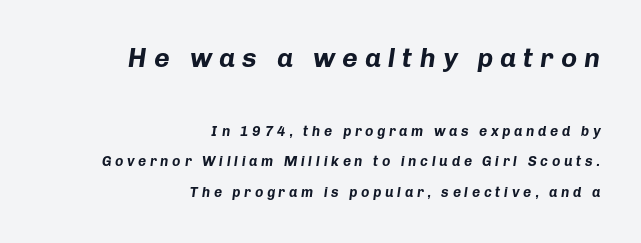
Weight check: bold — yes, fully. The ragged edge is on the left, which tells us the setting is flush right. Line spacing here is loose. The space directly below the letters is spotless. Italic? Definitely — the glyphs are oblique.
